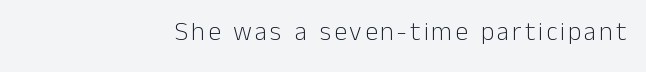
The image shows 26 px text type, upright; set right-aligned, not underlined.
